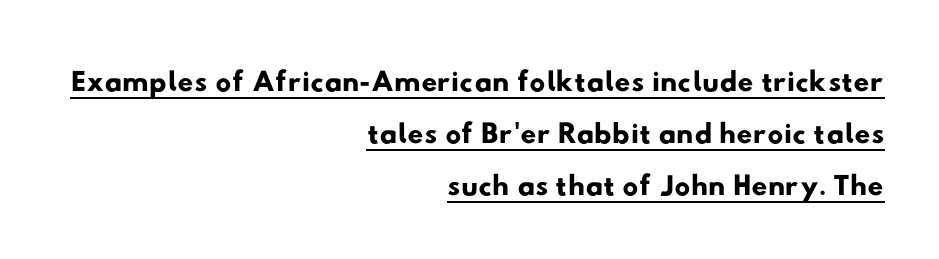
{"serif": "no", "width": "wide", "stroke_contrast": "low", "x_height": "small", "monospaced": "no", "underline": "yes", "align": "right", "line_spacing_ratio": 1.18, "letter_spacing": "normal", "letter_spacing_em": 0.0, "glyph_px": 44}
